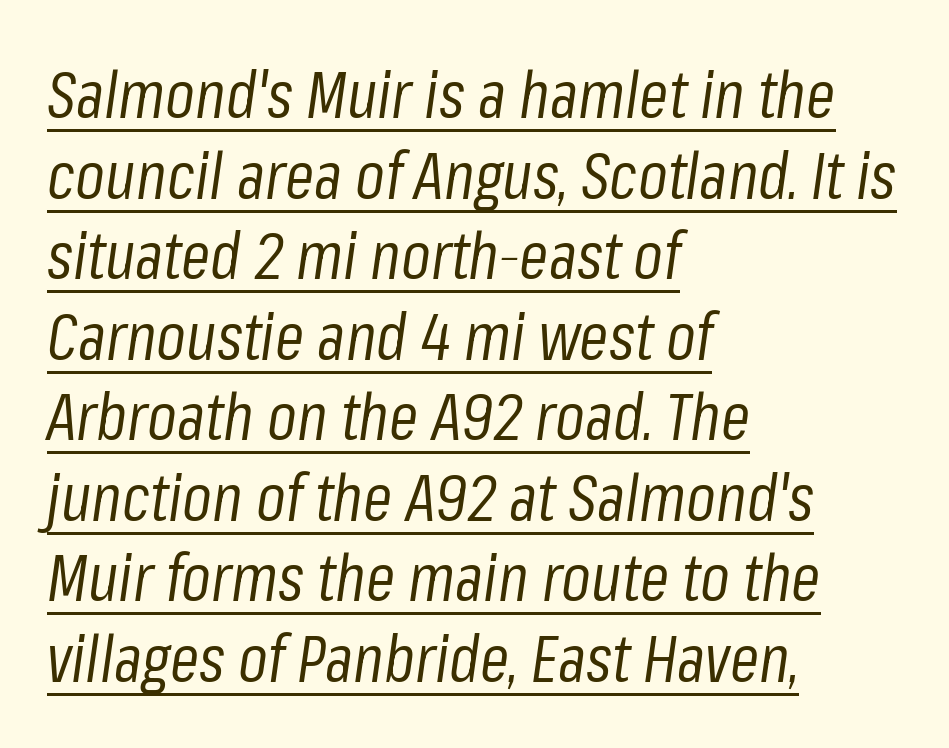
The image shows 66 px regular-weight, condensed type, italic (leaning right); set left-aligned, line spacing 1.22x, normal letter spacing, underlined; low stroke contrast and a medium x-height.
